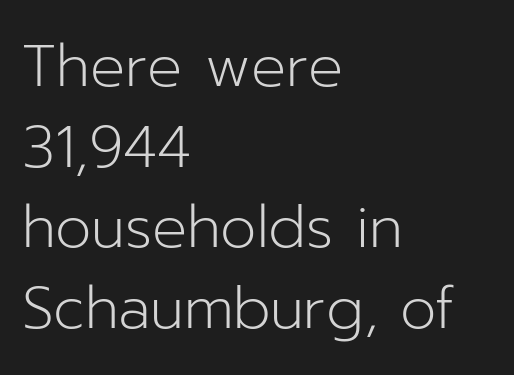
Q: Is the text bold? A: No.
Q: Is the text italic (slanted)? A: No, it is upright.
Q: Is the typeface a serif or a sans-serif typeface? A: Sans-serif.
Q: Is the text underlined? A: No.
Q: How is the paragraph aligned? A: Left-aligned.
Q: Is the spacing between letters normal or unusually wide? A: Normal.
Q: Is the spacing between lines tight, normal or loose? A: Normal.
Q: Width (condensed, normal, or wide)? A: Normal.
Q: Stroke contrast? A: Low.
Q: x-height? A: Medium.
Q: Monospaced? A: No.
